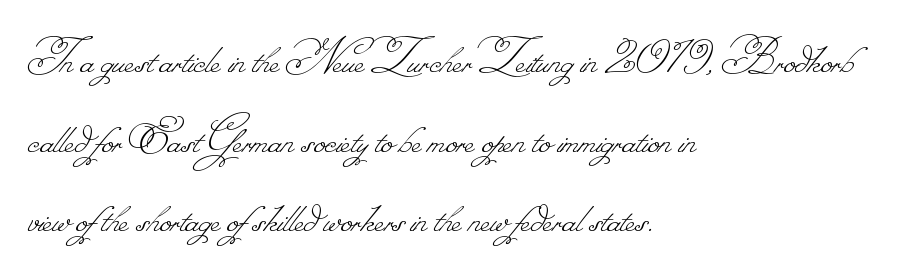
The image shows 52 px thin type; set left-aligned, normal line spacing (1.53x), normal letter spacing, not underlined; low stroke contrast.
